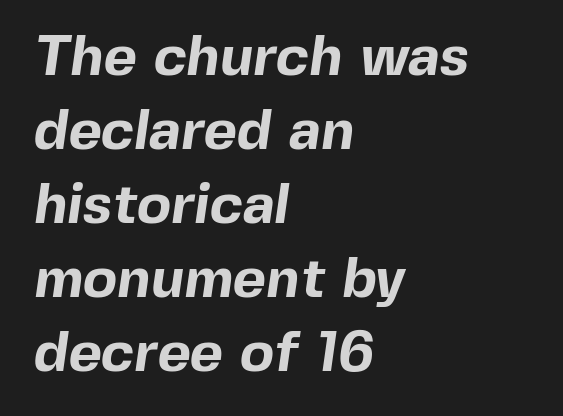
Q: Is the text bold? A: Yes.
Q: Is the typeface a serif or a sans-serif typeface? A: Sans-serif.
Q: Is the text underlined? A: No.
Q: How is the paragraph aligned? A: Left-aligned.
Q: Is the spacing between letters normal or unusually wide? A: Normal.
Q: Is the spacing between lines tight, normal or loose? A: Normal.
Q: Width (condensed, normal, or wide)? A: Normal.
Q: x-height? A: Medium.
Q: Monospaced? A: No.
